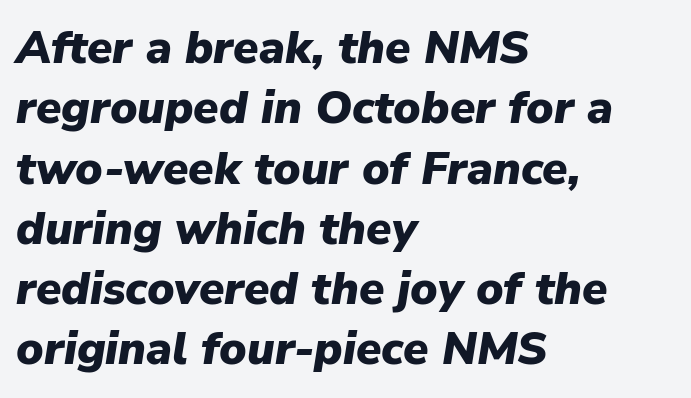
The foot of each line stays bare and open. In CSS terms this would be text-align: left. Vertical spacing — default. No extra tracking has been applied to these lines. A full-strength bold gives these letters their thick strokes. Varying glyph widths throughout — classic text-font behaviour.
